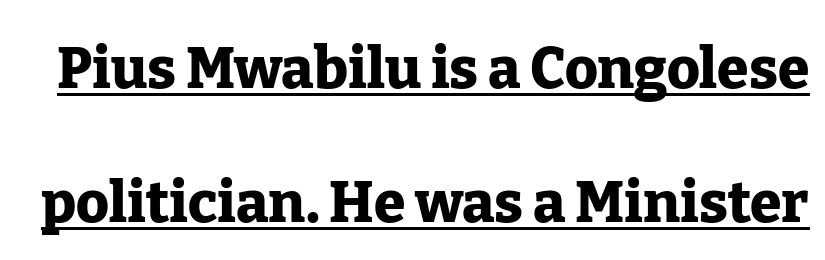
{"serif": "yes", "italic": "no", "bold": "yes", "weight": "heavy", "width": "normal", "stroke_contrast": "low", "x_height": "medium", "monospaced": "no", "underline": "yes", "line_spacing": "loose", "line_spacing_ratio": 2.35, "letter_spacing": "normal", "letter_spacing_em": 0.0, "glyph_px": 57}
